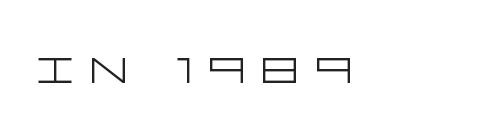
The image shows 59 px light, wide sans-serif type, upright; set unusually wide letter spacing (+0.27 em), not underlined; low stroke contrast and a large x-height.
